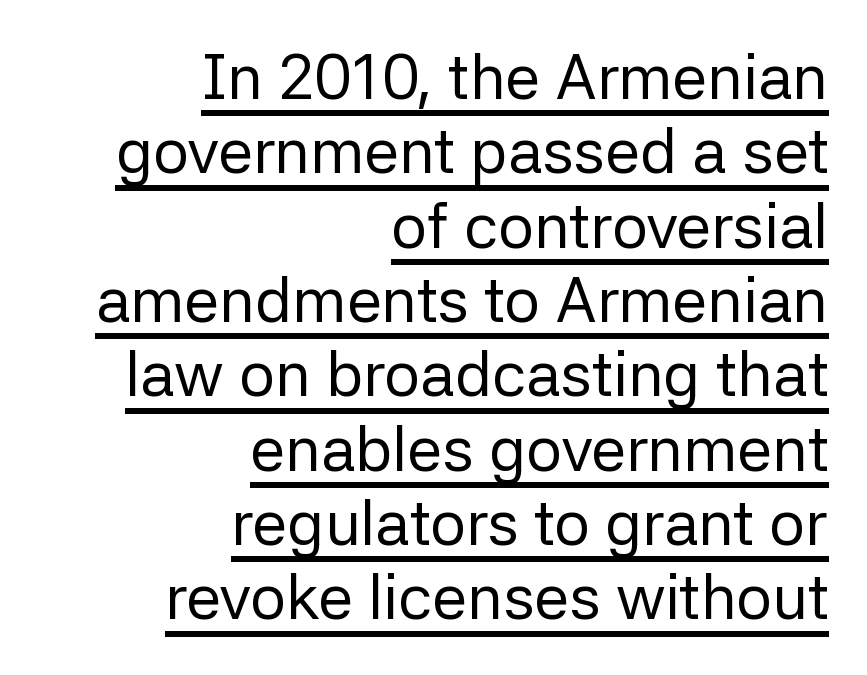
The cut favours lightness, reaching ordinary text weight at its darkest. Notice how a bar underscores the lettering throughout. You can tell it's not italic because the verticals are truly vertical. You can tell from the bare stems that sans-serif type was used. Typeset ragged left — the right edge is the straight one. The horizontal fit of the characters is conventional and even.
